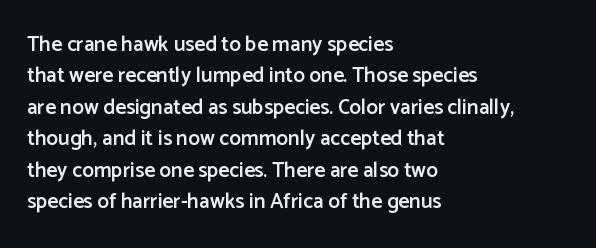
{"italic": "no", "bold": "semi", "underline": "no", "align": "left", "line_spacing": "normal", "line_spacing_ratio": 1.5, "letter_spacing": "normal", "letter_spacing_em": 0.0, "glyph_px": 21}
